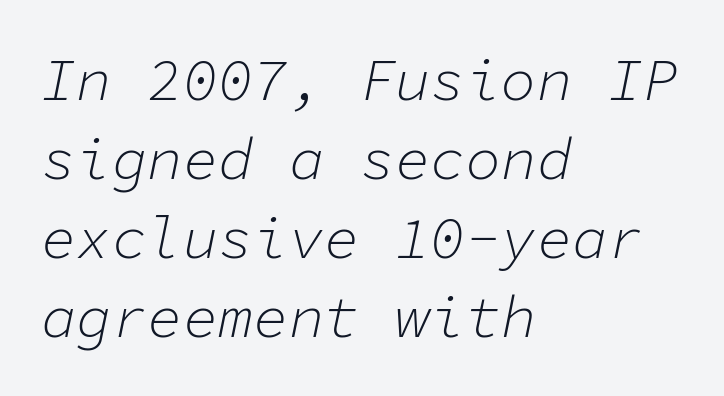
Q: Is the text bold? A: No.
Q: Is the text italic (slanted)? A: Yes, it leans right by about 11 degrees.
Q: Is the text underlined? A: No.
Q: How is the paragraph aligned? A: Left-aligned.
Q: Is the spacing between letters normal or unusually wide? A: Normal.
Q: Is the spacing between lines tight, normal or loose? A: Normal.
Q: Width (condensed, normal, or wide)? A: Normal.
Q: Stroke contrast? A: Low.
Q: x-height? A: Medium.
Q: Monospaced? A: Yes.
